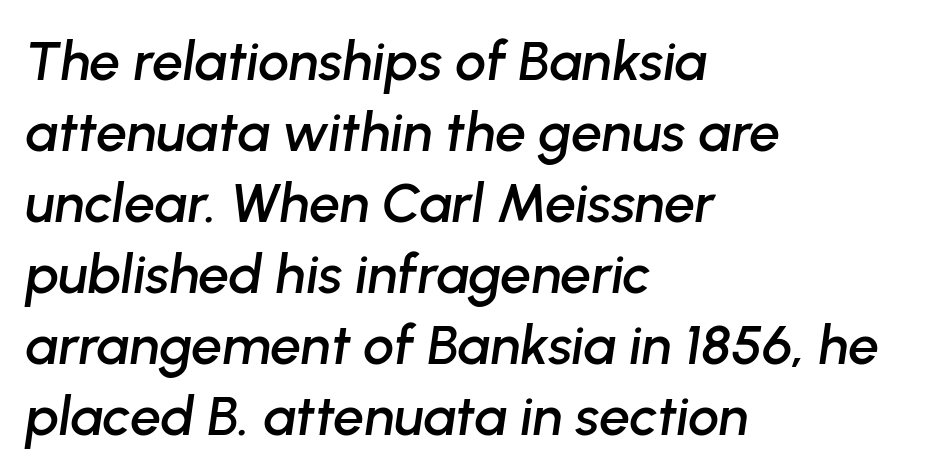
Q: Is the text italic (slanted)? A: Yes, it leans right by about 8 degrees.
Q: Is the text underlined? A: No.
Q: How is the paragraph aligned? A: Left-aligned.
Q: Is the spacing between letters normal or unusually wide? A: Normal.
Q: Is the spacing between lines tight, normal or loose? A: Normal.
Q: Width (condensed, normal, or wide)? A: Normal.
Q: Stroke contrast? A: Low.
Q: x-height? A: Medium.
Q: Monospaced? A: No.
